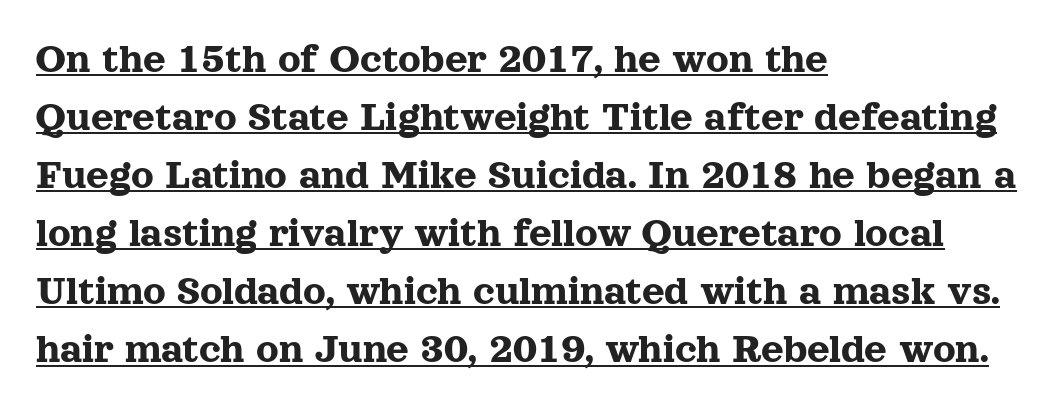
{"serif": "yes", "italic": "no", "width": "normal", "x_height": "medium", "monospaced": "no", "underline": "yes", "align": "left", "line_spacing": "normal", "line_spacing_ratio": 1.32, "letter_spacing": "normal", "letter_spacing_em": 0.0, "glyph_px": 44}
